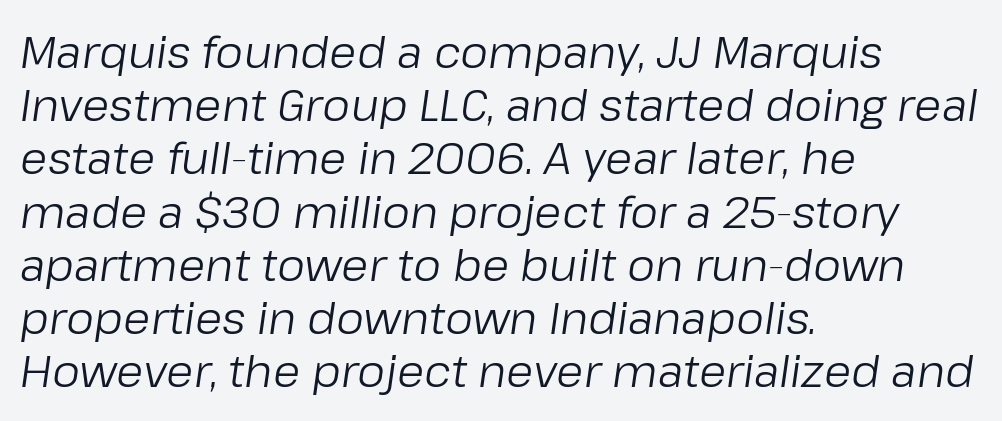
Q: Is the text bold? A: No.
Q: Is the text italic (slanted)? A: Yes, it leans right by about 8 degrees.
Q: Is the text underlined? A: No.
Q: How is the paragraph aligned? A: Left-aligned.
Q: Is the spacing between letters normal or unusually wide? A: Normal.
Q: Width (condensed, normal, or wide)? A: Normal.
Q: Stroke contrast? A: Low.
Q: x-height? A: Medium.
Q: Monospaced? A: No.
